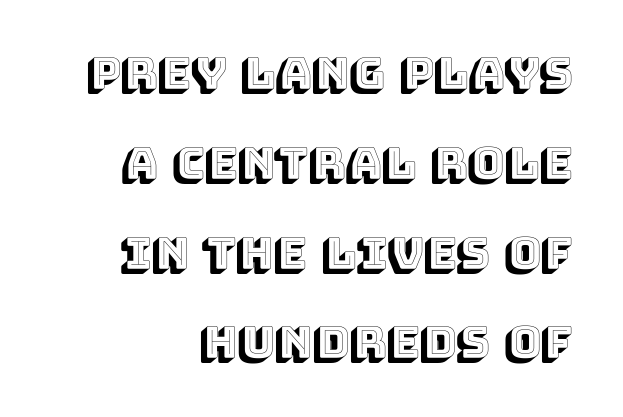
The image shows 44 px text type, upright; set loose line spacing (2.04x), normal letter spacing, not underlined; a large x-height.
